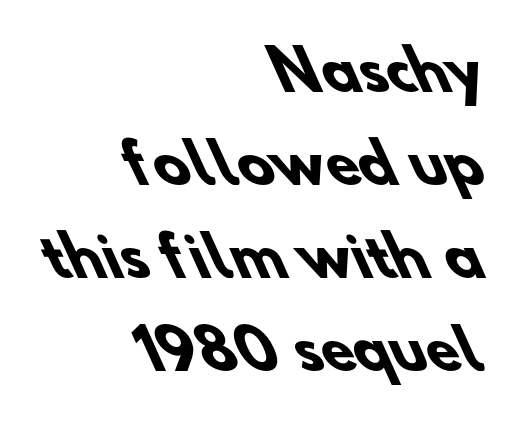
Q: Is the text bold? A: Yes.
Q: Is the typeface a serif or a sans-serif typeface? A: Sans-serif.
Q: Is the text underlined? A: No.
Q: How is the paragraph aligned? A: Right-aligned.
Q: Is the spacing between letters normal or unusually wide? A: Normal.
Q: Width (condensed, normal, or wide)? A: Normal.
Q: Stroke contrast? A: Low.
Q: x-height? A: Small.
Q: Monospaced? A: No.
